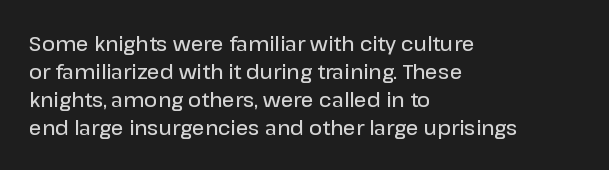
Designer's note — italics off, roman on. How are the letters spaced? Ordinarily, with no added tracking. Heft: intermediate — a semibold. Horizontal bands of white between lines are of average thickness. The typesetter chose a ragged-right arrangement here. Beneath every word, the page is bare.
